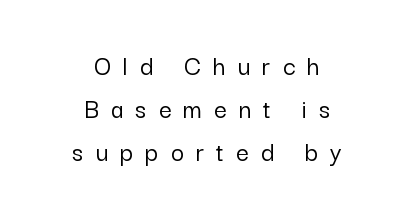
Q: Is the text italic (slanted)? A: No, it is upright.
Q: Is the typeface a serif or a sans-serif typeface? A: Sans-serif.
Q: Is the text underlined? A: No.
Q: How is the paragraph aligned? A: Centered.
Q: Is the spacing between letters normal or unusually wide? A: Unusually wide.
Q: Is the spacing between lines tight, normal or loose? A: Normal.
Q: Width (condensed, normal, or wide)? A: Normal.
Q: Stroke contrast? A: Low.
Q: x-height? A: Medium.
Q: Monospaced? A: No.
